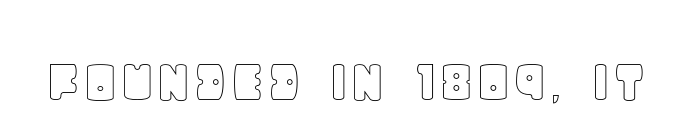
{"italic": "no", "width": "normal", "x_height": "large", "monospaced": "no", "underline": "no", "letter_spacing": "normal", "letter_spacing_em": 0.0, "glyph_px": 64}
